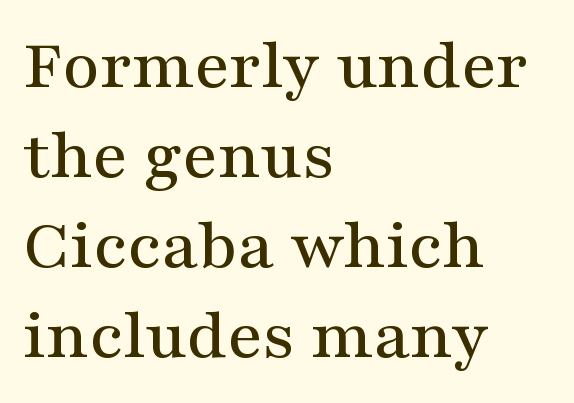
Q: Is the text italic (slanted)? A: No, it is upright.
Q: Is the typeface a serif or a sans-serif typeface? A: Serif.
Q: Is the text underlined? A: No.
Q: How is the paragraph aligned? A: Left-aligned.
Q: Is the spacing between letters normal or unusually wide? A: Normal.
Q: Is the spacing between lines tight, normal or loose? A: Normal.
Q: Width (condensed, normal, or wide)? A: Wide.
Q: Stroke contrast? A: Medium.
Q: x-height? A: Medium.
Q: Monospaced? A: No.
